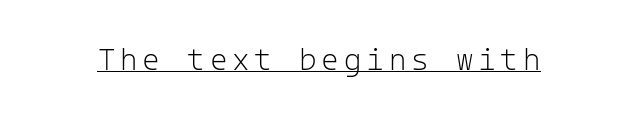
Q: Is the text bold? A: No.
Q: Is the text italic (slanted)? A: No, it is upright.
Q: Is the typeface a serif or a sans-serif typeface? A: Sans-serif.
Q: Is the text underlined? A: Yes.
Q: Width (condensed, normal, or wide)? A: Normal.
Q: Stroke contrast? A: Low.
Q: x-height? A: Medium.
Q: Monospaced? A: Yes.
